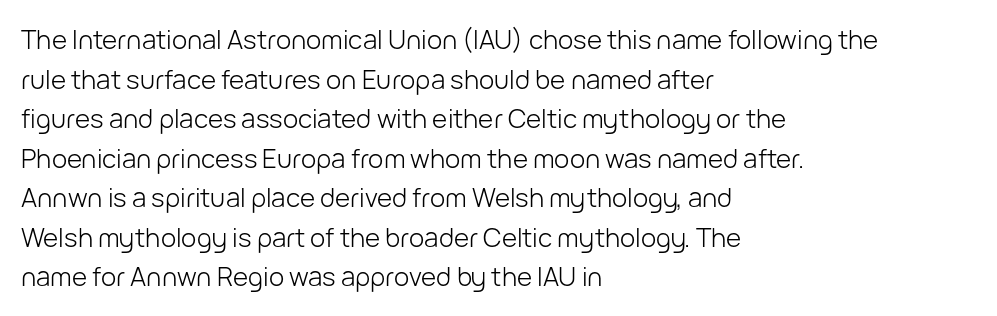
The image shows 26 px text type, upright; set left-aligned, normal line spacing (1.52x), normal letter spacing, not underlined.
